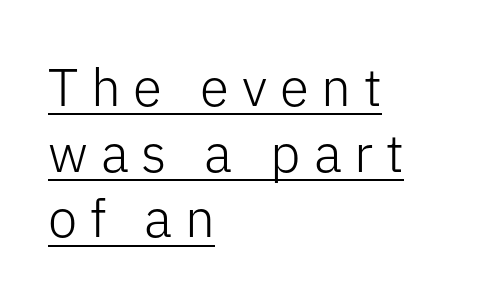
{"serif": "no", "italic": "no", "bold": "no", "weight": "light", "width": "normal", "stroke_contrast": "low", "x_height": "medium", "monospaced": "no", "underline": "yes", "align": "left", "line_spacing_ratio": 1.24, "letter_spacing": "wide", "letter_spacing_em": 0.24, "glyph_px": 53}
